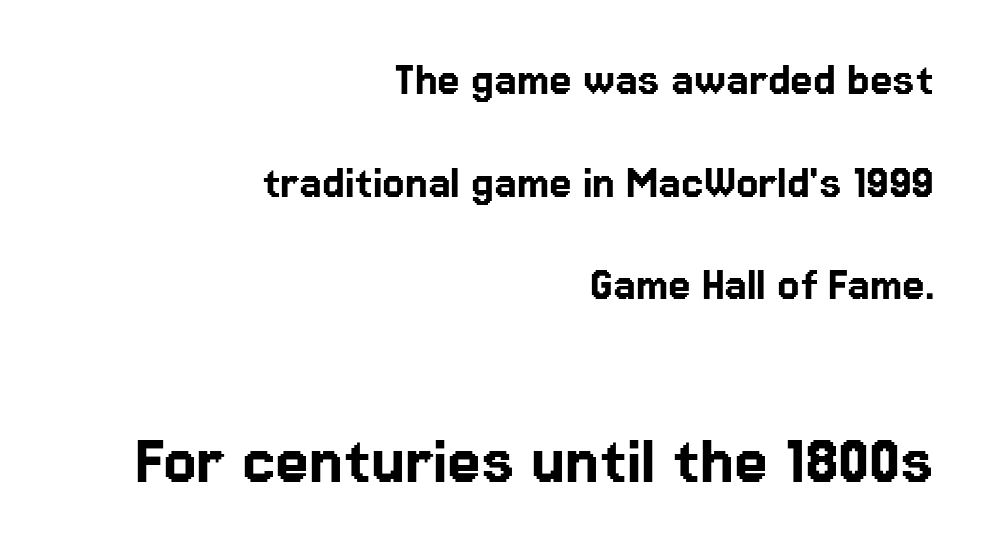
The image shows 76 px sans-serif type, upright; set right-aligned, loose line spacing (2.01x), normal letter spacing, not underlined; the second (bottom) block is 1.49x larger; low stroke contrast and a medium x-height.
